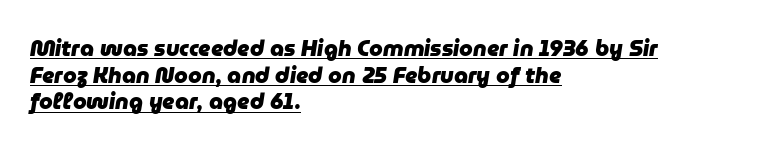
The image shows 22 px bold type, italic (leaning right); set left-aligned, line spacing 1.21x, normal letter spacing, underlined.
